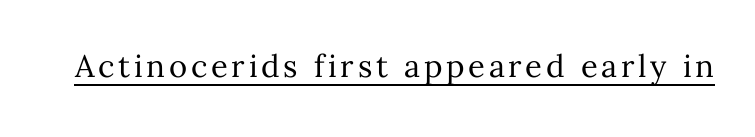
Q: Is the text bold? A: No.
Q: Is the text italic (slanted)? A: No, it is upright.
Q: Is the text underlined? A: Yes.
Q: Width (condensed, normal, or wide)? A: Normal.
Q: Stroke contrast? A: Medium.
Q: x-height? A: Medium.
Q: Monospaced? A: No.
